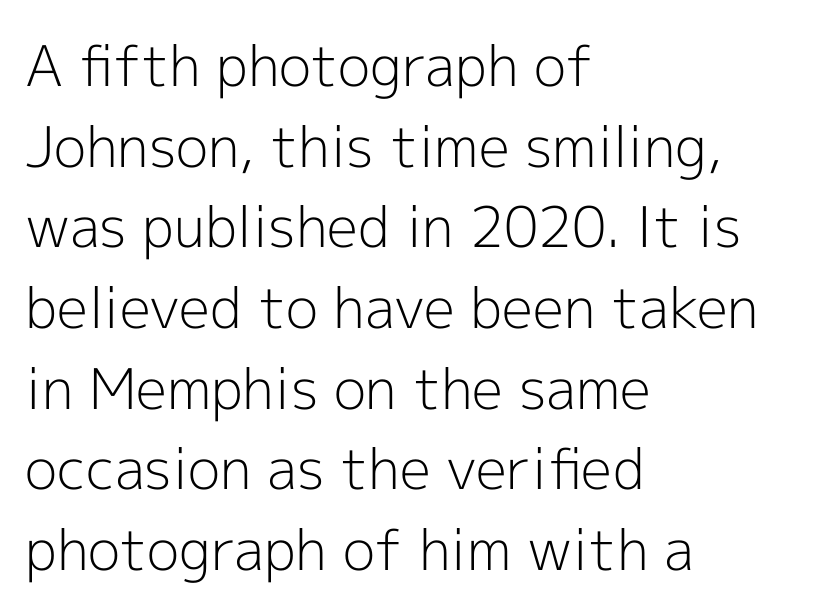
This rendering uses left alignment, leaving the right contour irregular. In terms of letterspacing, this is plain default setting. Italic: no, the glyphs are upright roman. Horizontal bands of white between lines are of average thickness. The space directly below the letters is spotless. You could not count columns in this text — the font is proportionally spaced.
